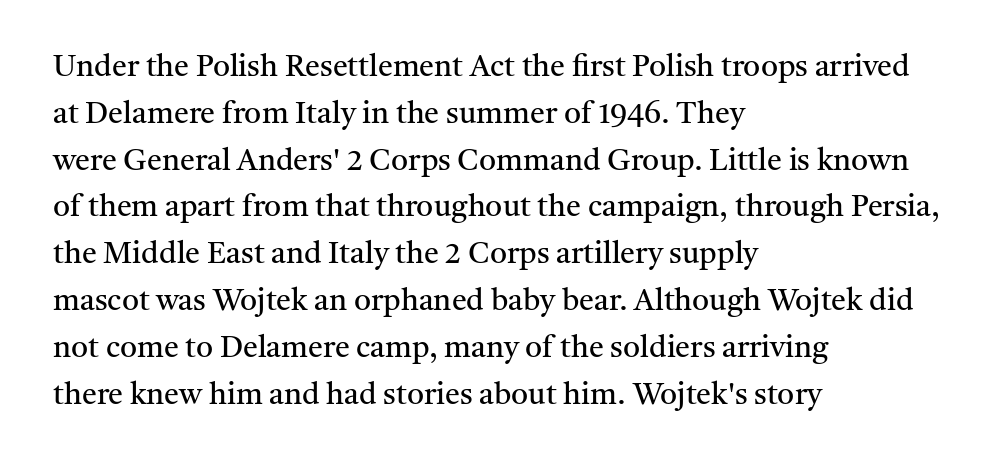
{"serif": "yes", "italic": "no", "bold": "no", "weight": "regular", "width": "normal", "stroke_contrast": "medium", "x_height": "medium", "monospaced": "no", "underline": "no", "align": "left", "line_spacing": "normal", "line_spacing_ratio": 1.56, "letter_spacing": "normal", "letter_spacing_em": 0.0, "glyph_px": 30}
